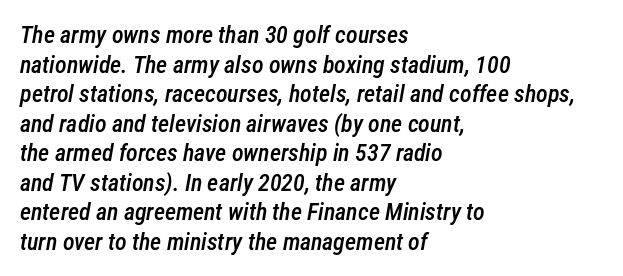
The image shows 24 px text type, italic (leaning right); set left-aligned, line spacing 1.23x, normal letter spacing, not underlined.
